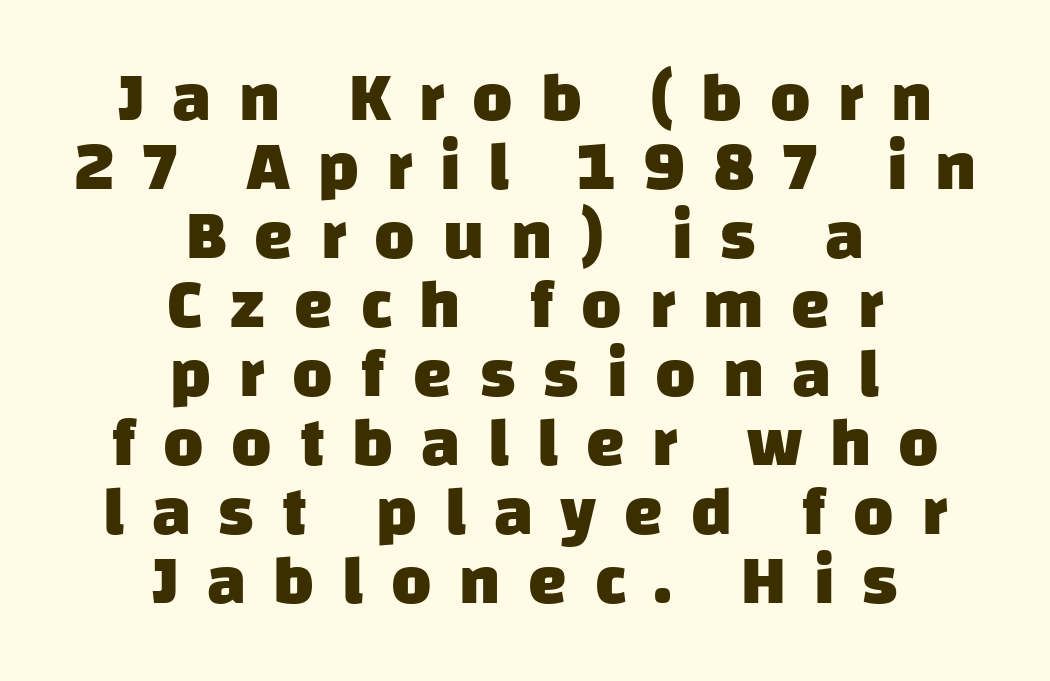
{"serif": "no", "bold": "yes", "weight": "heavy", "width": "normal", "stroke_contrast": "low", "x_height": "large", "monospaced": "no", "underline": "no", "align": "center", "line_spacing": "tight", "line_spacing_ratio": 1.0, "letter_spacing": "wide", "letter_spacing_em": 0.4, "glyph_px": 69}
